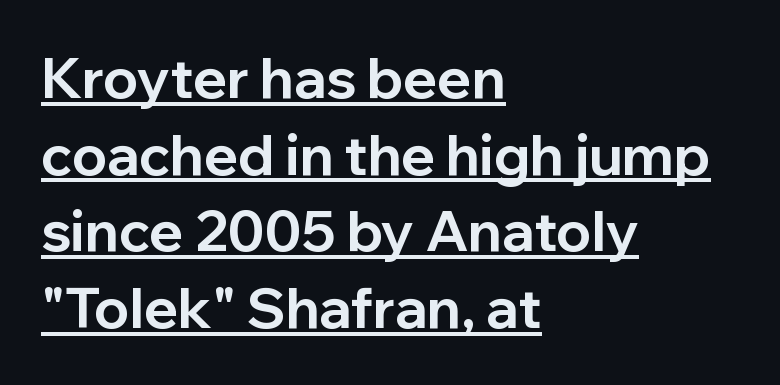
The image shows 56 px bold sans-serif type, upright; set left-aligned, normal line spacing (1.37x), normal letter spacing, underlined; low stroke contrast and a medium x-height.
